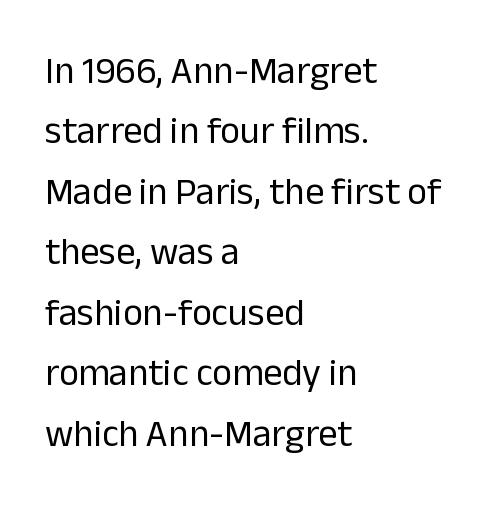
Q: Is the text bold? A: No.
Q: Is the text italic (slanted)? A: No, it is upright.
Q: Is the typeface a serif or a sans-serif typeface? A: Sans-serif.
Q: Is the text underlined? A: No.
Q: How is the paragraph aligned? A: Left-aligned.
Q: Is the spacing between letters normal or unusually wide? A: Normal.
Q: Is the spacing between lines tight, normal or loose? A: Normal.
Q: Width (condensed, normal, or wide)? A: Normal.
Q: Stroke contrast? A: Low.
Q: x-height? A: Medium.
Q: Monospaced? A: No.
